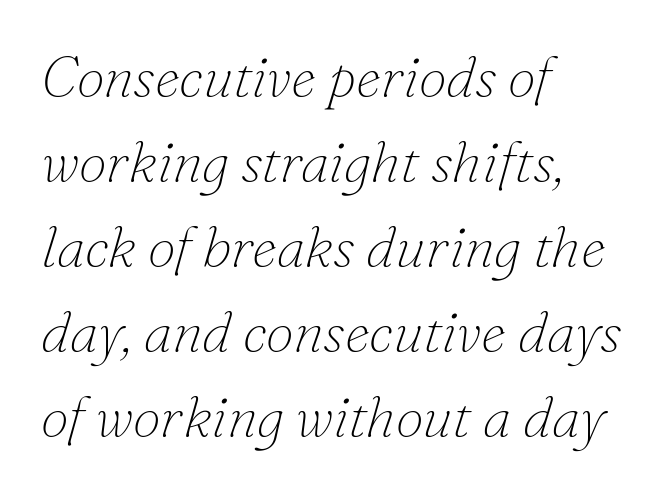
Are there feet on the stems? There are — it's a serif. Compared with typical paragraphs, the rows here are spaced about the same. Notice how the stems are inclined rather than vertical — that's the hallmark of italics. This sample has the flowing, uneven cadence of proportional lettering. A bare baseline throughout the passage.
